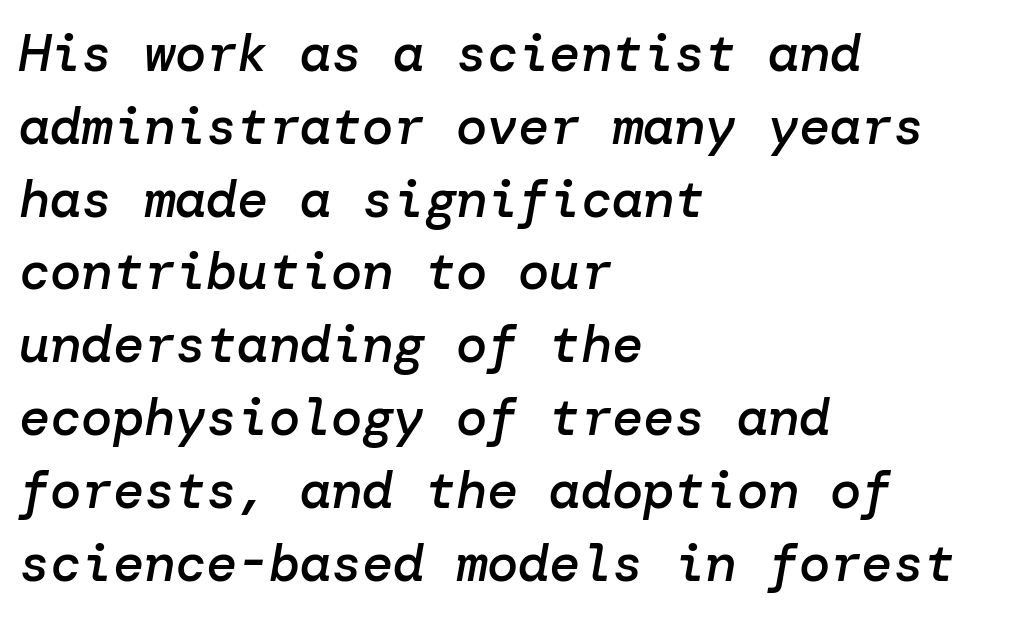
Q: Is the text bold? A: Semi-bold.
Q: Is the text italic (slanted)? A: Yes, it leans right by about 10 degrees.
Q: Is the text underlined? A: No.
Q: How is the paragraph aligned? A: Left-aligned.
Q: Is the spacing between letters normal or unusually wide? A: Normal.
Q: Is the spacing between lines tight, normal or loose? A: Normal.
Q: Width (condensed, normal, or wide)? A: Normal.
Q: Stroke contrast? A: Low.
Q: x-height? A: Medium.
